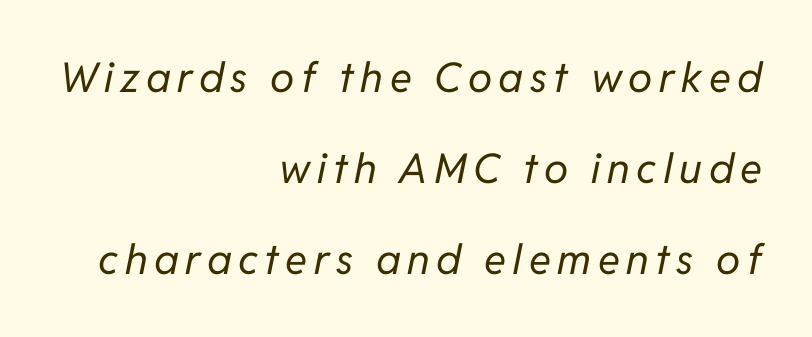
The image shows 41 px regular-weight type, italic (leaning right); set right-aligned, loose line spacing (2.22x), not underlined; low stroke contrast and a medium x-height.
